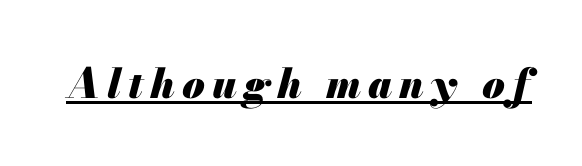
Q: Is the text bold? A: Yes.
Q: Is the text italic (slanted)? A: Yes, it leans right by about 13 degrees.
Q: Is the text underlined? A: Yes.
Q: Width (condensed, normal, or wide)? A: Normal.
Q: Stroke contrast? A: Medium.
Q: x-height? A: Small.
Q: Monospaced? A: No.
